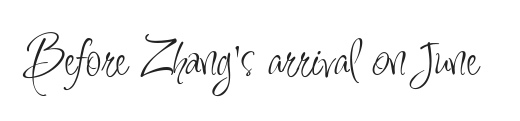
Q: Is the text bold? A: No.
Q: Is the typeface a serif or a sans-serif typeface? A: Sans-serif.
Q: Is the text underlined? A: No.
Q: Is the spacing between letters normal or unusually wide? A: Normal.
Q: Width (condensed, normal, or wide)? A: Condensed.
Q: Stroke contrast? A: Low.
Q: x-height? A: Small.
Q: Monospaced? A: No.
